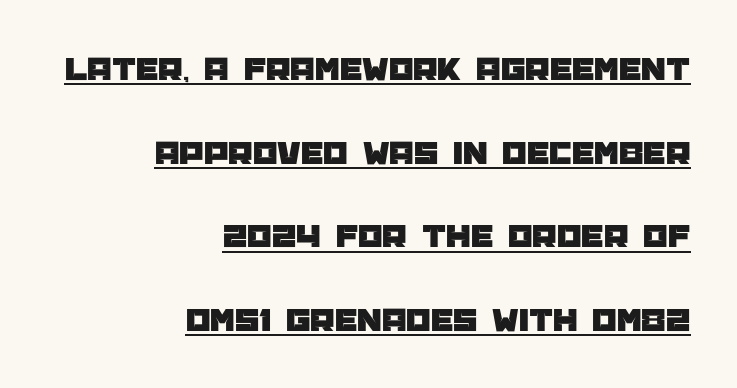
Q: Is the text italic (slanted)? A: No, it is upright.
Q: Is the typeface a serif or a sans-serif typeface? A: Sans-serif.
Q: Is the text underlined? A: Yes.
Q: How is the paragraph aligned? A: Right-aligned.
Q: Is the spacing between letters normal or unusually wide? A: Normal.
Q: Is the spacing between lines tight, normal or loose? A: Loose.
Q: Width (condensed, normal, or wide)? A: Normal.
Q: Stroke contrast? A: Low.
Q: x-height? A: Large.
Q: Monospaced? A: No.
